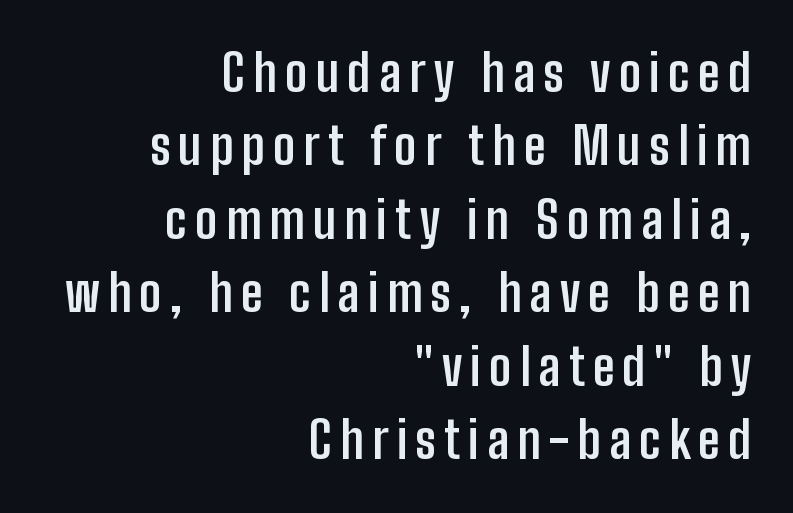
Q: Is the text bold? A: Yes.
Q: Is the text italic (slanted)? A: No, it is upright.
Q: Is the typeface a serif or a sans-serif typeface? A: Sans-serif.
Q: Is the text underlined? A: No.
Q: How is the paragraph aligned? A: Right-aligned.
Q: Is the spacing between lines tight, normal or loose? A: Normal.
Q: Width (condensed, normal, or wide)? A: Condensed.
Q: Stroke contrast? A: Low.
Q: x-height? A: Medium.
Q: Monospaced? A: No.
